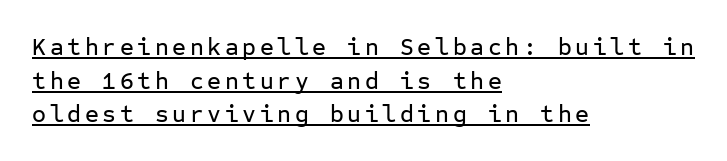
Q: Is the text italic (slanted)? A: No, it is upright.
Q: Is the text underlined? A: Yes.
Q: How is the paragraph aligned? A: Left-aligned.
Q: Is the spacing between lines tight, normal or loose? A: Normal.
